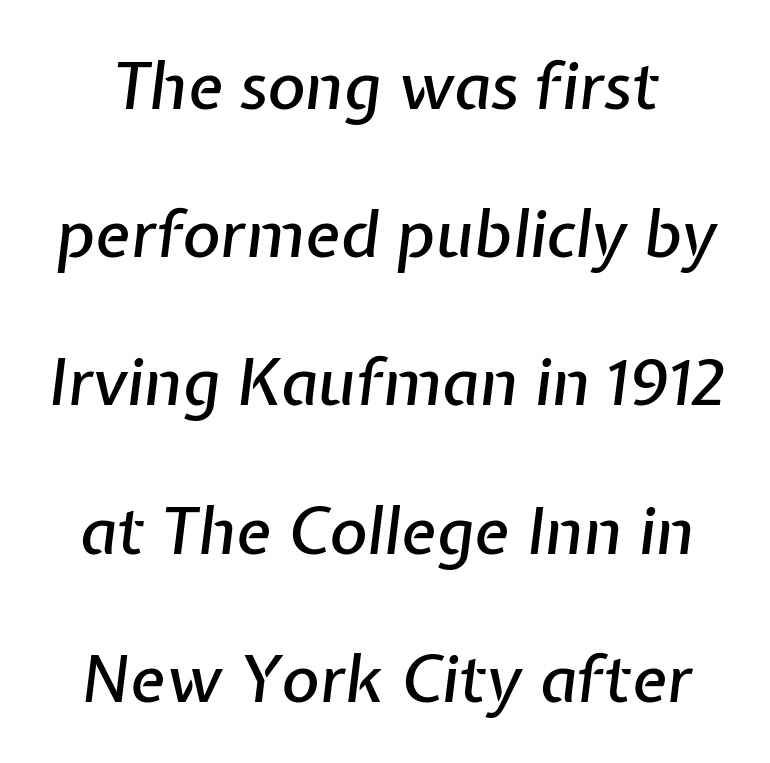
Q: Is the text italic (slanted)? A: Yes, it leans right by about 7 degrees.
Q: Is the text underlined? A: No.
Q: Is the spacing between letters normal or unusually wide? A: Normal.
Q: Is the spacing between lines tight, normal or loose? A: Loose.
Q: Width (condensed, normal, or wide)? A: Normal.
Q: Stroke contrast? A: Low.
Q: x-height? A: Medium.
Q: Monospaced? A: No.
